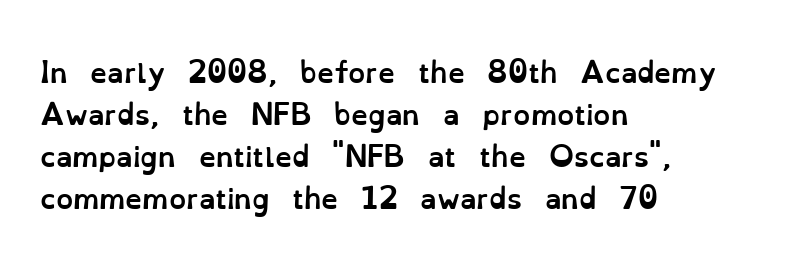
The face used here has the dense, thick strokes of a bold. Students, observe: this is what conventionally led text looks like. Notice how the stems are strictly vertical — no italics here. The setting favours the left margin, as ordinary paragraphs usually do.
